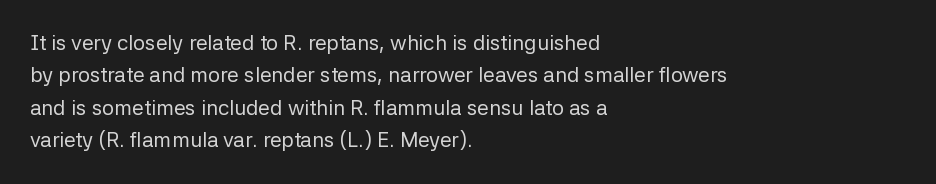
{"italic": "no", "bold": "no", "underline": "no", "align": "left", "line_spacing": "normal", "line_spacing_ratio": 1.54, "letter_spacing": "normal", "letter_spacing_em": 0.0, "glyph_px": 21}
